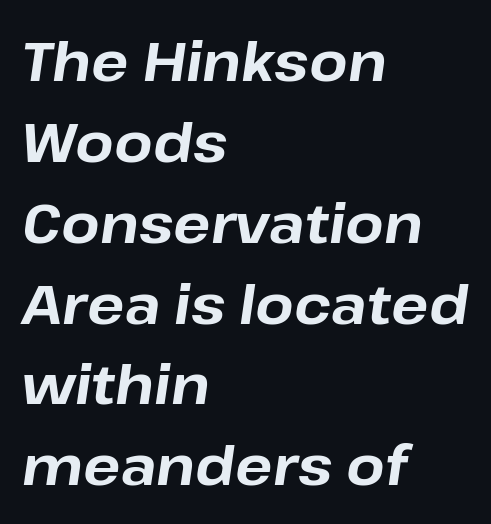
The image shows 55 px bold type, italic (leaning right); set left-aligned, normal line spacing (1.47x), normal letter spacing, not underlined; low stroke contrast and a medium x-height.
